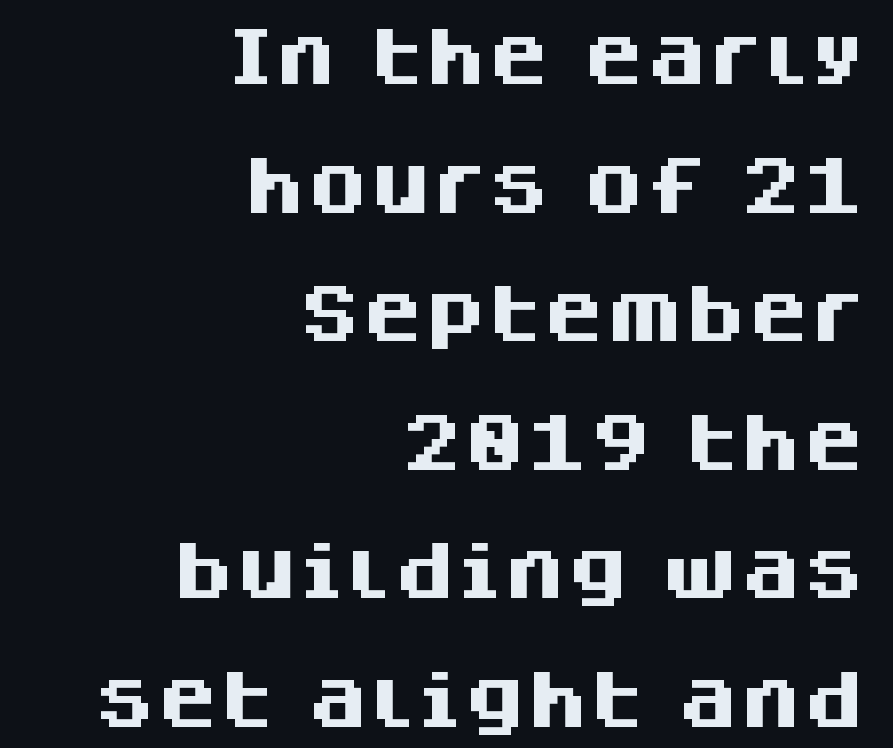
{"serif": "no", "italic": "no", "bold": "yes", "weight": "heavy", "width": "normal", "stroke_contrast": "medium", "x_height": "large", "monospaced": "no", "underline": "no", "align": "right", "line_spacing": "loose", "line_spacing_ratio": 2.04, "letter_spacing": "normal", "letter_spacing_em": 0.0, "glyph_px": 63}
